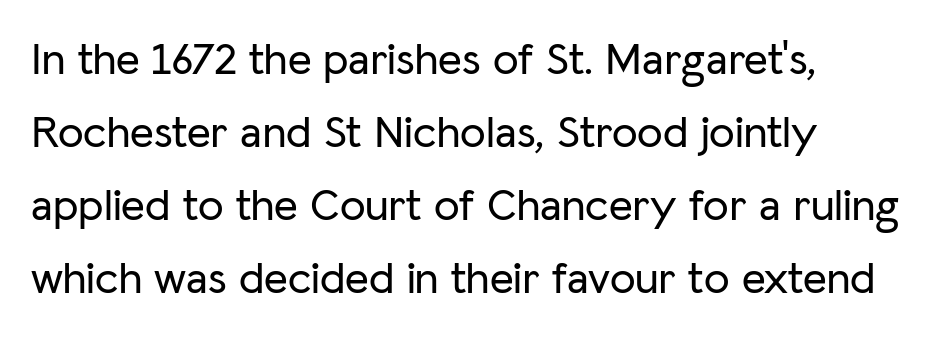
{"serif": "no", "italic": "no", "width": "normal", "stroke_contrast": "low", "x_height": "medium", "monospaced": "no", "underline": "no", "align": "left", "line_spacing": "normal", "line_spacing_ratio": 1.59, "letter_spacing": "normal", "letter_spacing_em": 0.0, "glyph_px": 46}
